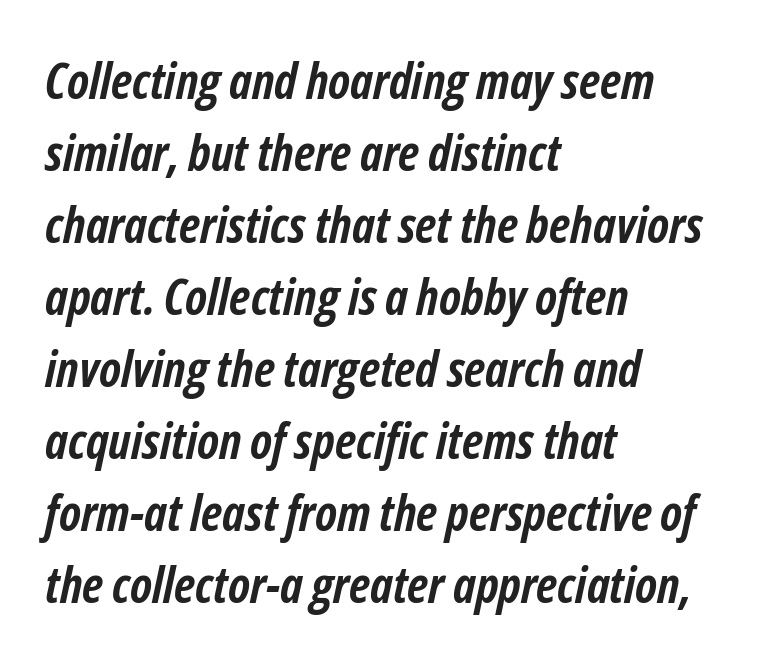
Q: Is the text bold? A: Yes.
Q: Is the text italic (slanted)? A: Yes, it leans right by about 12 degrees.
Q: Is the text underlined? A: No.
Q: How is the paragraph aligned? A: Left-aligned.
Q: Is the spacing between letters normal or unusually wide? A: Normal.
Q: Is the spacing between lines tight, normal or loose? A: Normal.
Q: Width (condensed, normal, or wide)? A: Condensed.
Q: Stroke contrast? A: Low.
Q: x-height? A: Medium.
Q: Monospaced? A: No.
